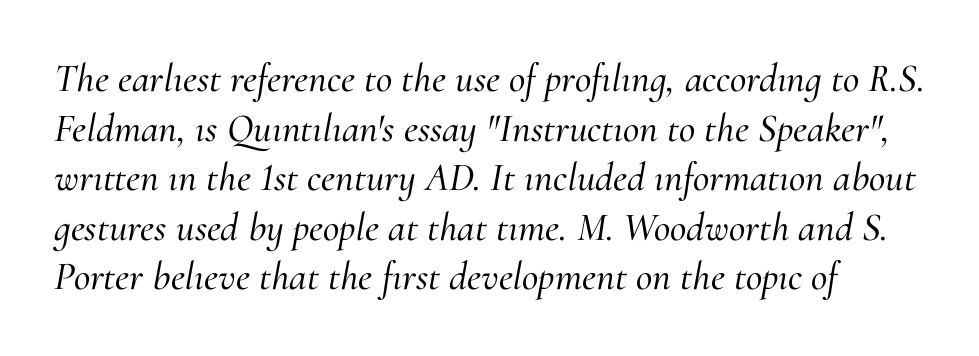
{"serif": "yes", "italic": "yes", "lean": "right", "slant_degrees": 10, "width": "normal", "stroke_contrast": "medium", "x_height": "small", "monospaced": "no", "underline": "no", "align": "left", "line_spacing_ratio": 1.24, "letter_spacing": "normal", "letter_spacing_em": 0.0, "glyph_px": 40}
